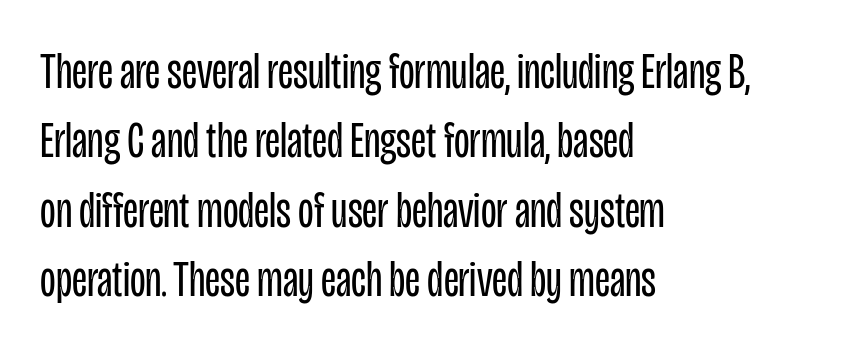
{"serif": "no", "italic": "no", "bold": "no", "weight": "regular", "width": "condensed", "stroke_contrast": "low", "x_height": "large", "monospaced": "no", "underline": "no", "align": "left", "line_spacing": "normal", "line_spacing_ratio": 1.36, "letter_spacing": "normal", "letter_spacing_em": 0.0, "glyph_px": 51}
